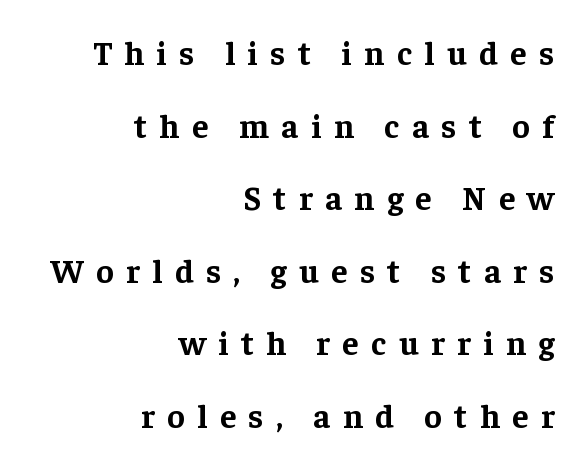
{"serif": "yes", "italic": "no", "bold": "yes", "weight": "bold", "width": "normal", "stroke_contrast": "low", "x_height": "medium", "monospaced": "no", "underline": "no", "align": "right", "line_spacing": "loose", "line_spacing_ratio": 2.2, "letter_spacing": "wide", "letter_spacing_em": 0.38, "glyph_px": 33}
